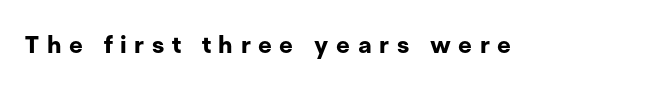
Q: Is the text bold? A: Yes.
Q: Is the text italic (slanted)? A: No, it is upright.
Q: Is the text underlined? A: No.
Q: Is the spacing between letters normal or unusually wide? A: Unusually wide.
